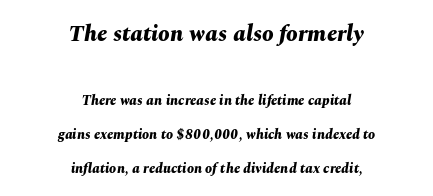
You'd pick this weight for a headline — it's a proper bold. The whitespace from short lines is split evenly between both sides. The block sitting higher on the canvas is the one with enlarged characters. A great deal of white space separates one row of letters from the next. The baseline area is clear.
